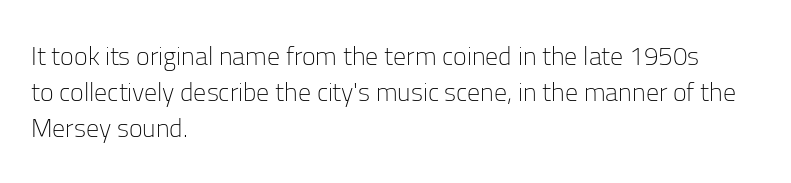
The characters are drawn with everyday or finer stroke widths. Line beginnings align vertically; line endings do not. Rule under the text: the space is simply empty. Words appear dense and cohesive because spacing is normal. Whoever set this chose a conventional vertical rhythm. Rendered with straight, roman letterforms.
